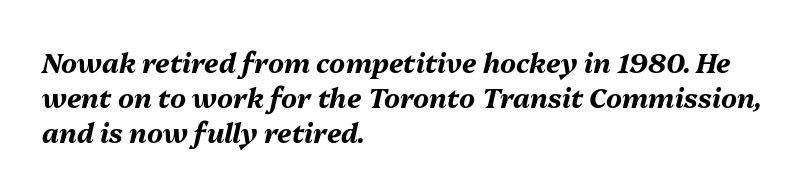
Q: Is the text bold? A: Yes.
Q: Is the text italic (slanted)? A: Yes, it leans right by about 13 degrees.
Q: Is the text underlined? A: No.
Q: How is the paragraph aligned? A: Left-aligned.
Q: Is the spacing between letters normal or unusually wide? A: Normal.
Q: Is the spacing between lines tight, normal or loose? A: Normal.
